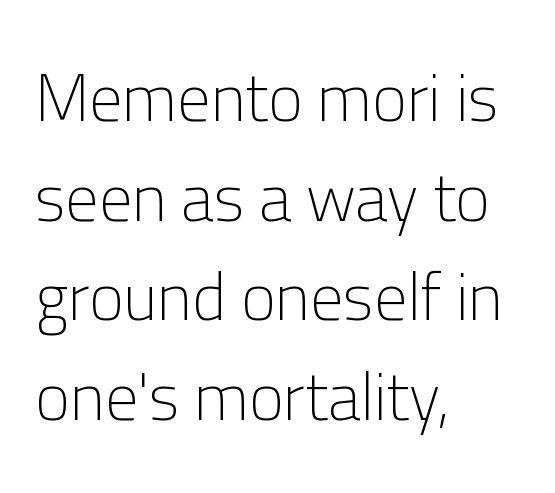
The image shows 66 px light sans-serif type, upright; set left-aligned, normal line spacing (1.51x), normal letter spacing, not underlined; low stroke contrast and a medium x-height.
